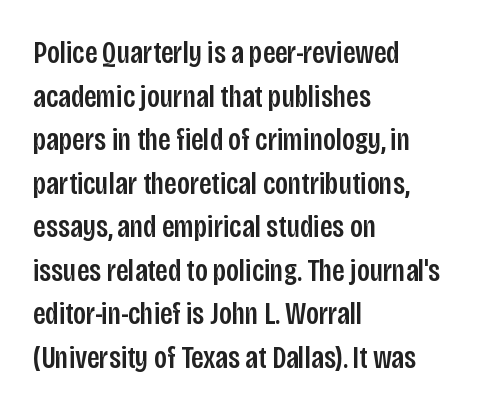
Q: Is the text italic (slanted)? A: No, it is upright.
Q: Is the typeface a serif or a sans-serif typeface? A: Sans-serif.
Q: Is the text underlined? A: No.
Q: How is the paragraph aligned? A: Left-aligned.
Q: Is the spacing between letters normal or unusually wide? A: Normal.
Q: Is the spacing between lines tight, normal or loose? A: Normal.
Q: Width (condensed, normal, or wide)? A: Condensed.
Q: Stroke contrast? A: Low.
Q: x-height? A: Large.
Q: Monospaced? A: No.
